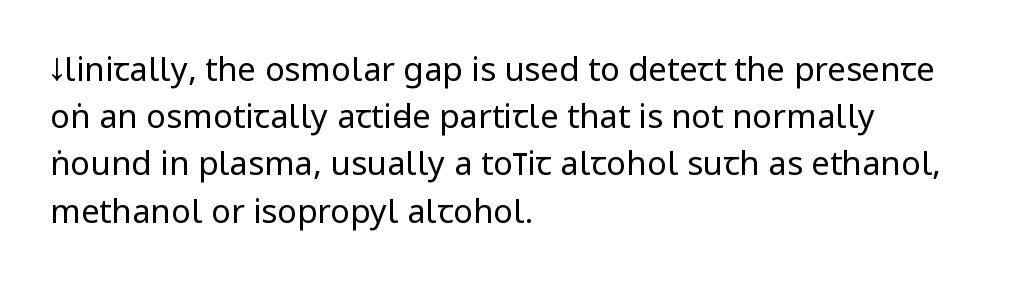
The image shows 33 px regular-weight, condensed sans-serif type, upright; set left-aligned, normal line spacing (1.43x), normal letter spacing, not underlined; low stroke contrast and a large x-height.
